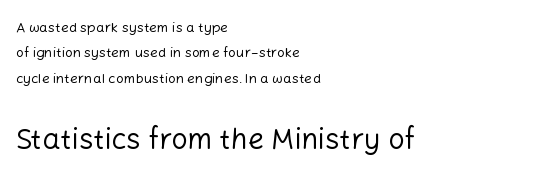
{"serif": "no", "italic": "no", "bold": "no", "weight": "regular", "width": "normal", "stroke_contrast": "low", "x_height": "medium", "monospaced": "no", "underline": "no", "align": "left", "line_spacing_ratio": 1.82, "letter_spacing": "normal", "letter_spacing_em": 0.0, "larger_block": "second", "size_ratio": 2.07, "glyph_px": 29}
